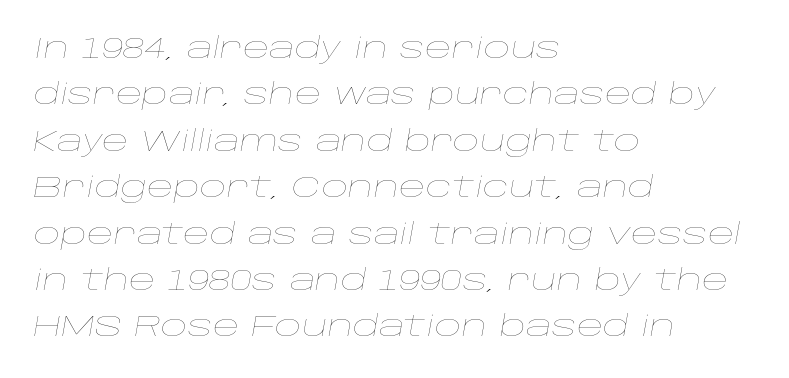
If you drew a line through each stem, it would be angled. Counters stay open thanks to moderate or lighter strokes. Quick note: interline space is typical. The rendering keeps characters at their native spacing. Reading down the block, your eye returns to a fixed left position each line.
